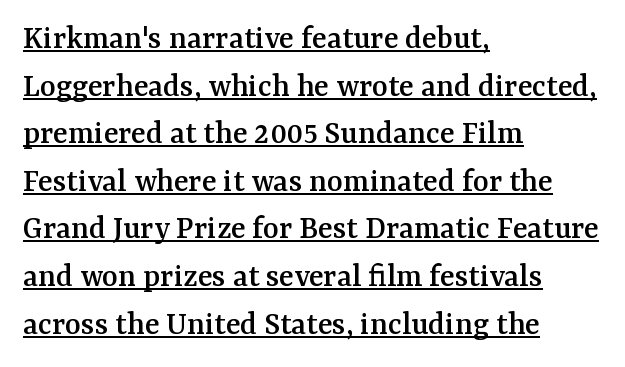
{"serif": "yes", "italic": "no", "width": "normal", "stroke_contrast": "medium", "x_height": "medium", "monospaced": "no", "underline": "yes", "align": "left", "line_spacing": "normal", "line_spacing_ratio": 1.4, "letter_spacing": "normal", "letter_spacing_em": 0.0, "glyph_px": 34}
